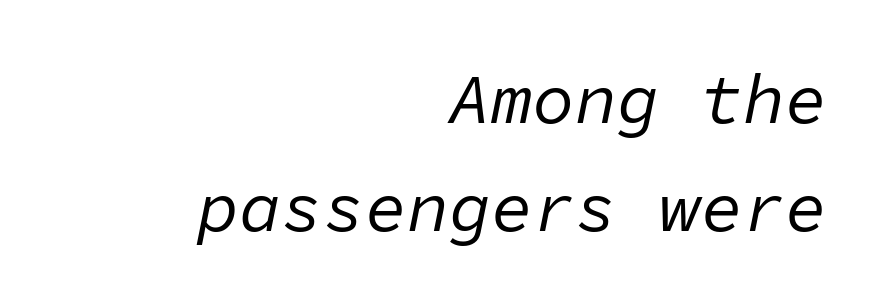
Descenders are the only things crossing below the line. Yep, that's italic — everything's leaning. The letters sit at their default tracking, neither squeezed nor spread. The rendering uses typewriter-style spacing with identical character cells.
